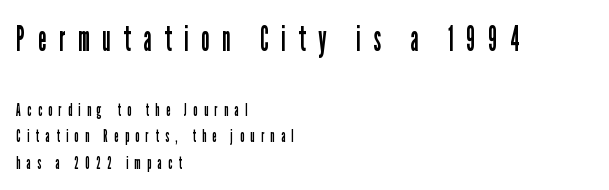
The image shows 36 px regular-weight, condensed sans-serif type, upright; set left-aligned, normal line spacing (1.47x), unusually wide letter spacing (+0.36 em), not underlined; the first (top) block is 2.0x larger; low stroke contrast and a medium x-height.
